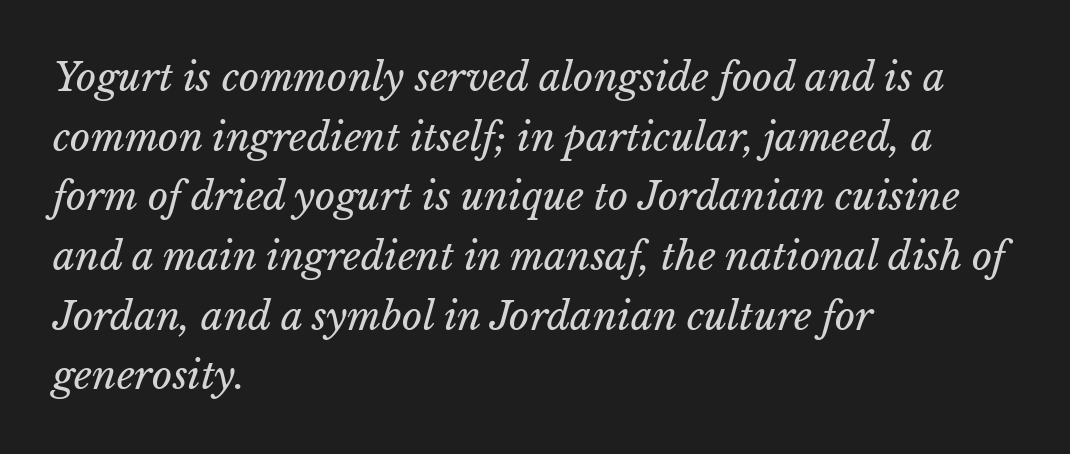
Q: Is the text bold? A: No.
Q: Is the text underlined? A: No.
Q: How is the paragraph aligned? A: Left-aligned.
Q: Is the spacing between letters normal or unusually wide? A: Normal.
Q: Is the spacing between lines tight, normal or loose? A: Normal.
Q: Width (condensed, normal, or wide)? A: Normal.
Q: Stroke contrast? A: Low.
Q: x-height? A: Medium.
Q: Monospaced? A: No.
